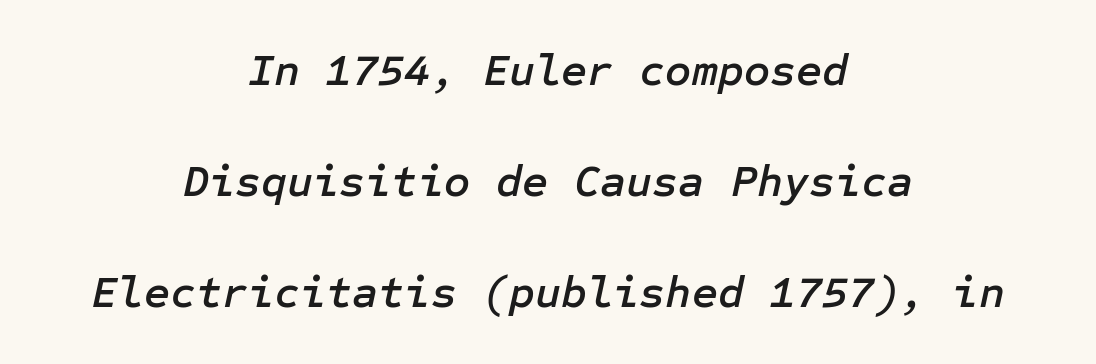
No extra tracking has been applied to these lines. Airy leading. The zone under the glyphs is completely vacant. This rendering uses center alignment, leaving both contours irregular but symmetric.
